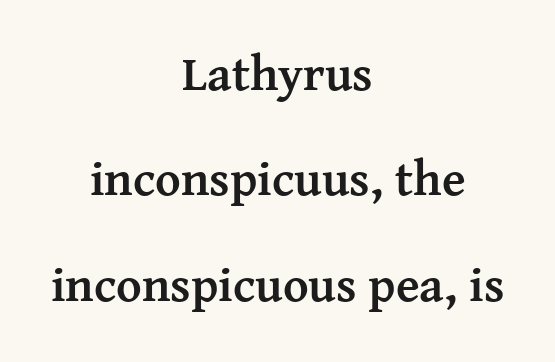
Q: Is the text bold? A: Yes.
Q: Is the text italic (slanted)? A: No, it is upright.
Q: Is the typeface a serif or a sans-serif typeface? A: Serif.
Q: Is the text underlined? A: No.
Q: How is the paragraph aligned? A: Centered.
Q: Is the spacing between letters normal or unusually wide? A: Normal.
Q: Is the spacing between lines tight, normal or loose? A: Loose.
Q: Width (condensed, normal, or wide)? A: Normal.
Q: Stroke contrast? A: Medium.
Q: x-height? A: Medium.
Q: Monospaced? A: No.
